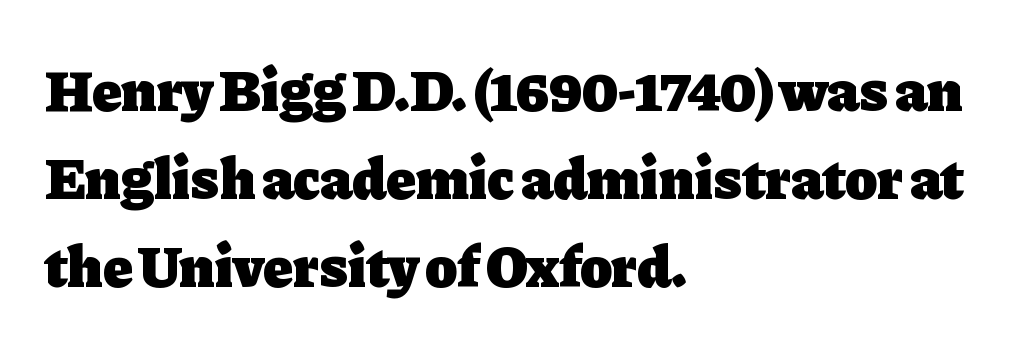
The image shows 59 px heavy serif type, upright; set left-aligned, normal line spacing (1.49x), normal letter spacing, not underlined; low stroke contrast and a medium x-height.
